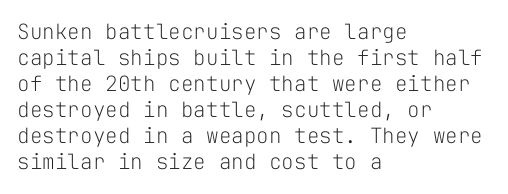
{"italic": "no", "bold": "no", "underline": "no", "align": "left", "line_spacing_ratio": 1.24, "letter_spacing": "normal", "letter_spacing_em": 0.0, "glyph_px": 21}
